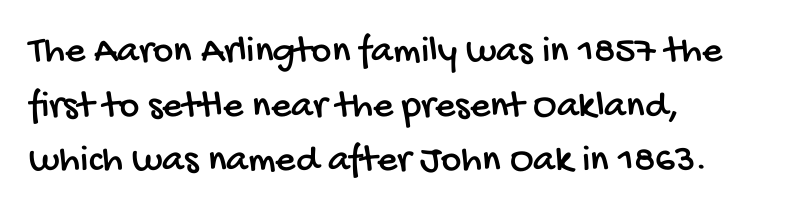
{"serif": "no", "width": "condensed", "stroke_contrast": "low", "x_height": "large", "monospaced": "no", "underline": "no", "align": "left", "line_spacing": "normal", "line_spacing_ratio": 1.4, "letter_spacing": "normal", "letter_spacing_em": 0.0, "glyph_px": 39}
